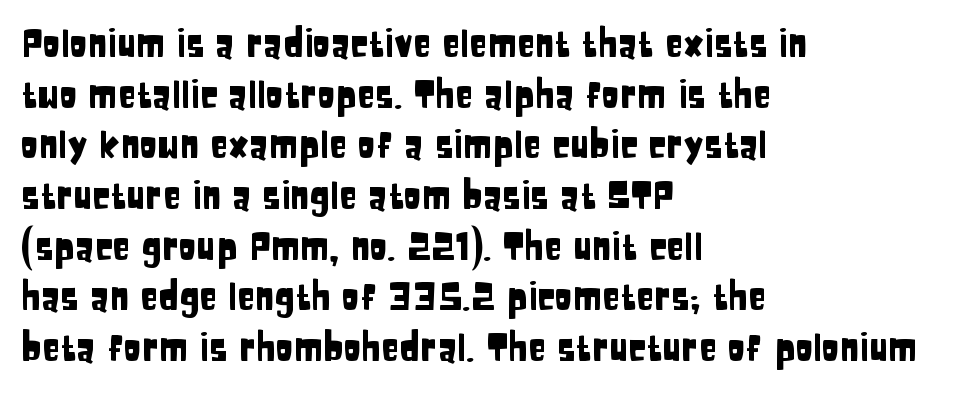
Horizontally, the lines are justified to the leading edge only. Note the varied advance widths — an 'i' is clearly narrower than an 'm'. You can tell it's not italic because the verticals are truly vertical. Check where the strokes stop: nothing finishes them off — pure sans. This block has exactly the height ordinary leading produces. Here the glyphs are tracked normally, forming tight word shapes.
